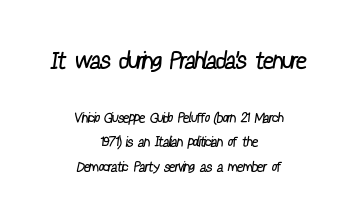
{"bold": "no", "underline": "no", "align": "center", "line_spacing_ratio": 1.77, "letter_spacing": "normal", "letter_spacing_em": 0.0, "larger_block": "first", "size_ratio": 1.71, "glyph_px": 24}
